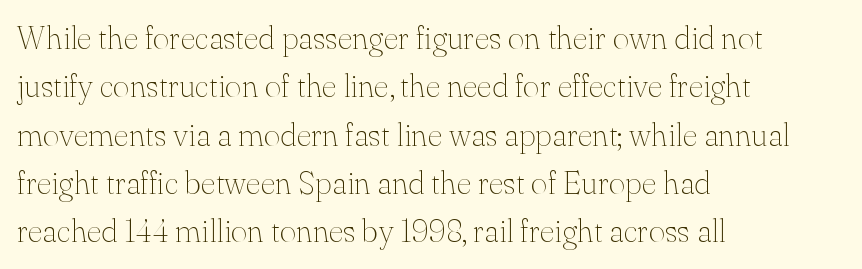
The image shows 32 px thin serif type, upright; set left-aligned, normal line spacing (1.51x), normal letter spacing, not underlined; medium stroke contrast and a small x-height.
